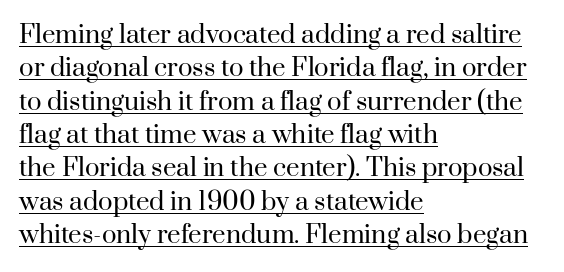
{"italic": "no", "bold": "no", "underline": "yes", "align": "left", "line_spacing": "normal", "line_spacing_ratio": 1.39, "letter_spacing": "normal", "letter_spacing_em": 0.0, "glyph_px": 24}
